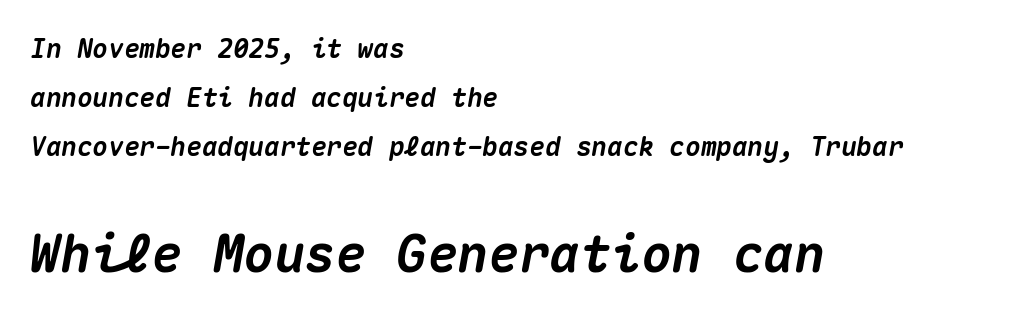
Q: Is the text bold? A: Yes.
Q: Is the text italic (slanted)? A: Yes, it leans right by about 10 degrees.
Q: Is the text underlined? A: No.
Q: How is the paragraph aligned? A: Left-aligned.
Q: Is the spacing between letters normal or unusually wide? A: Normal.
Q: Which block of text is set in a larger size, the first (top) or the second (bottom)? A: The second (bottom) one.
Q: Width (condensed, normal, or wide)? A: Normal.
Q: Stroke contrast? A: Medium.
Q: x-height? A: Medium.
Q: Monospaced? A: Yes.
